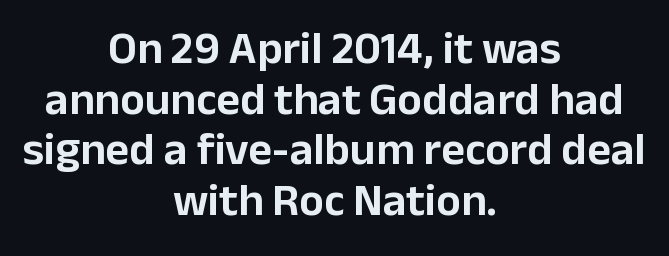
The image shows 46 px sans-serif type, upright; set centered, tight line spacing (1.1x), normal letter spacing, not underlined; low stroke contrast and a medium x-height.
